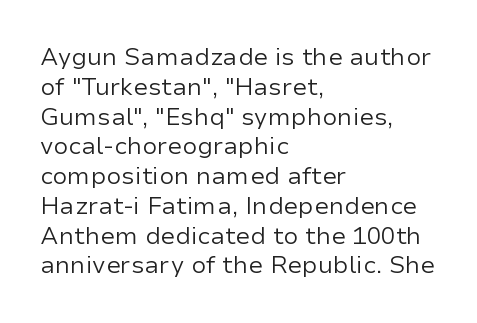
{"italic": "no", "bold": "no", "underline": "no", "align": "left", "line_spacing_ratio": 1.24, "letter_spacing": "normal", "letter_spacing_em": 0.0, "glyph_px": 24}
